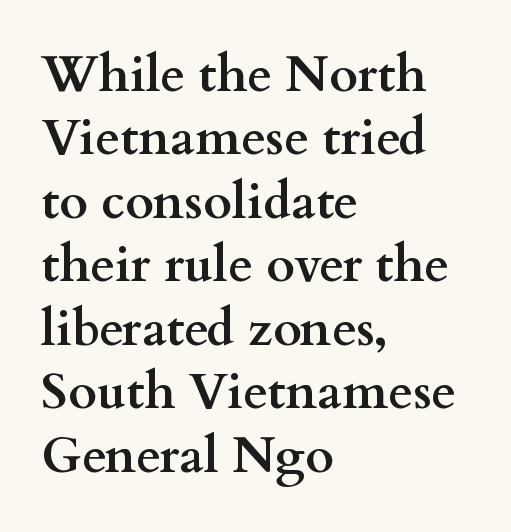
Q: Is the text bold? A: Yes.
Q: Is the text italic (slanted)? A: No, it is upright.
Q: Is the typeface a serif or a sans-serif typeface? A: Serif.
Q: Is the text underlined? A: No.
Q: How is the paragraph aligned? A: Left-aligned.
Q: Is the spacing between letters normal or unusually wide? A: Normal.
Q: Is the spacing between lines tight, normal or loose? A: Normal.
Q: Width (condensed, normal, or wide)? A: Wide.
Q: Stroke contrast? A: Medium.
Q: x-height? A: Small.
Q: Monospaced? A: No.
